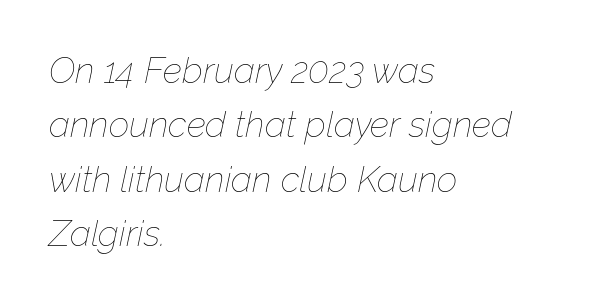
The image shows 36 px thin type, italic (leaning right); set left-aligned, normal line spacing (1.51x), normal letter spacing, not underlined; low stroke contrast and a medium x-height.
